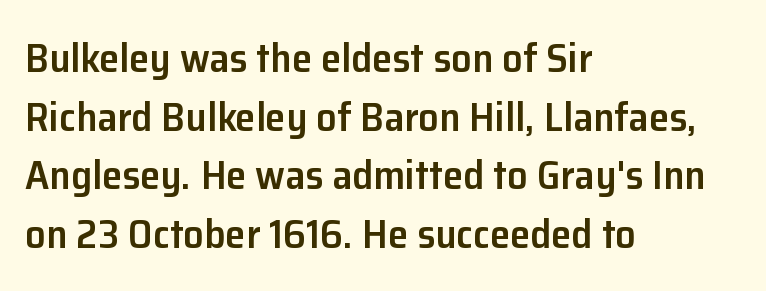
{"serif": "no", "italic": "no", "bold": "semi", "weight": "semibold", "width": "normal", "stroke_contrast": "low", "x_height": "medium", "monospaced": "no", "underline": "no", "align": "left", "line_spacing": "normal", "line_spacing_ratio": 1.43, "letter_spacing": "normal", "letter_spacing_em": 0.0, "glyph_px": 41}
